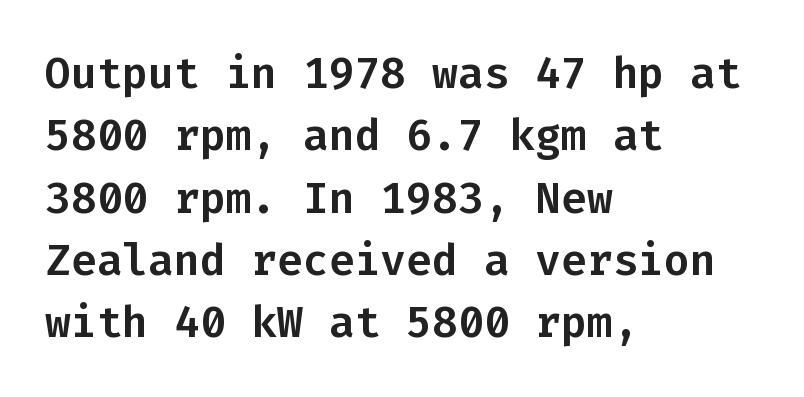
{"serif": "no", "italic": "no", "width": "normal", "stroke_contrast": "low", "x_height": "medium", "monospaced": "yes", "underline": "no", "align": "left", "line_spacing": "normal", "line_spacing_ratio": 1.45, "letter_spacing": "normal", "letter_spacing_em": 0.0, "glyph_px": 43}
